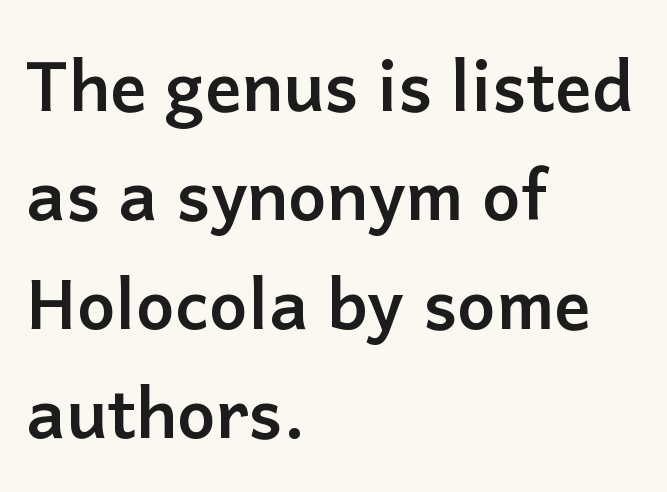
The image shows 69 px semibold sans-serif type, upright; set left-aligned, normal line spacing (1.58x), normal letter spacing, not underlined; low stroke contrast and a medium x-height.
